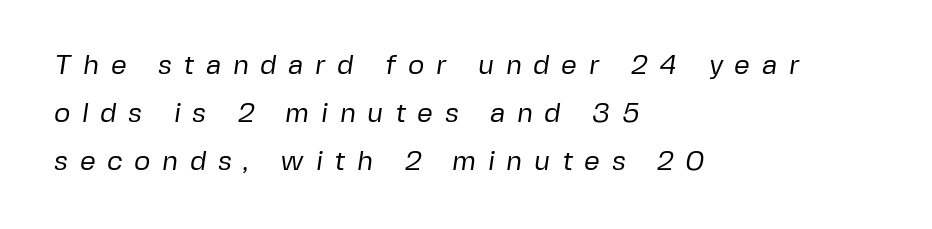
The font sits on the lighter half of the weight spectrum, regular included. The passage shown is not underscored anywhere. Looks like regular typesetting: each glyph gets only the width it needs. The paragraph has a hard left edge and a soft right edge. This is sans-serif lettering, the kind often seen on screens and signage.
